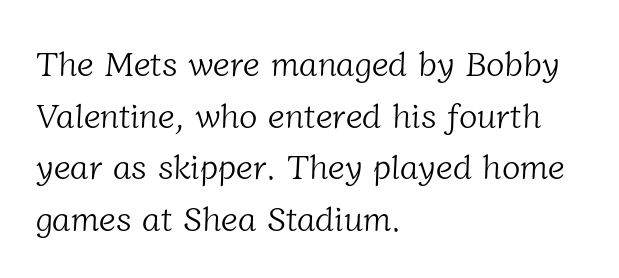
The passage shown is typed in a proportional face where columns would drift. The space between consecutive lines is moderate. Nobody drew a line under any word here. The lines are quadded left.
